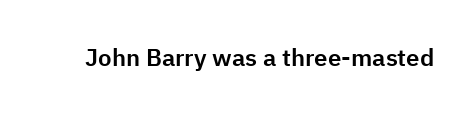
{"italic": "no", "underline": "no", "letter_spacing": "normal", "letter_spacing_em": 0.0, "glyph_px": 24}
